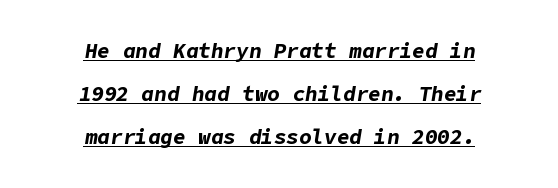
The lettering is marked with a stroke running underneath it. The text block is weighted toward neither margin, spreading evenly from the middle. The lettering tilts uniformly, giving the passage an italic look. Is there much room between lines? Yes — plenty of vertical air separates them. Glyph-to-glyph distance matches everyday printed text.
